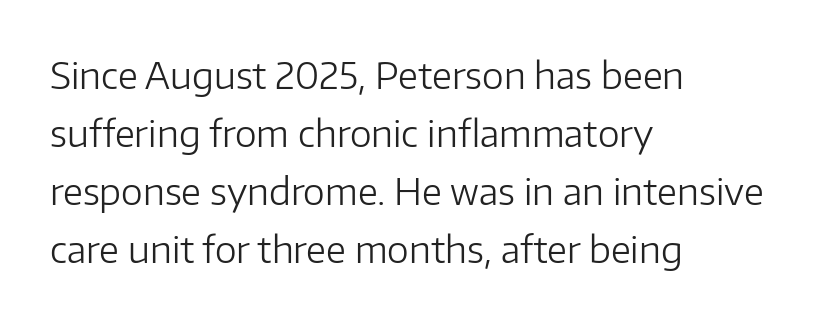
Q: Is the text bold? A: No.
Q: Is the text italic (slanted)? A: No, it is upright.
Q: Is the typeface a serif or a sans-serif typeface? A: Sans-serif.
Q: Is the text underlined? A: No.
Q: How is the paragraph aligned? A: Left-aligned.
Q: Is the spacing between letters normal or unusually wide? A: Normal.
Q: Is the spacing between lines tight, normal or loose? A: Normal.
Q: Width (condensed, normal, or wide)? A: Normal.
Q: Stroke contrast? A: Low.
Q: x-height? A: Medium.
Q: Monospaced? A: No.
